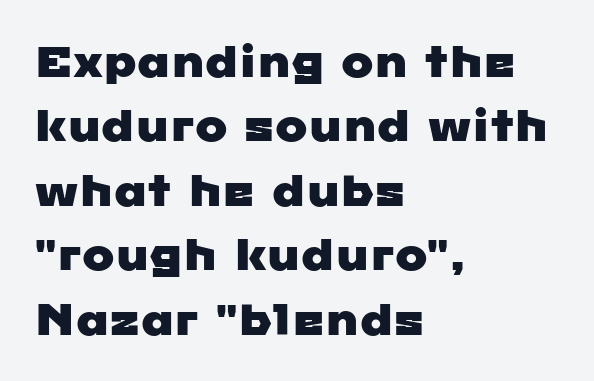
{"serif": "no", "width": "wide", "stroke_contrast": "low", "x_height": "medium", "monospaced": "no", "underline": "no", "align": "left", "line_spacing": "normal", "line_spacing_ratio": 1.5, "letter_spacing": "normal", "letter_spacing_em": 0.0, "glyph_px": 43}
